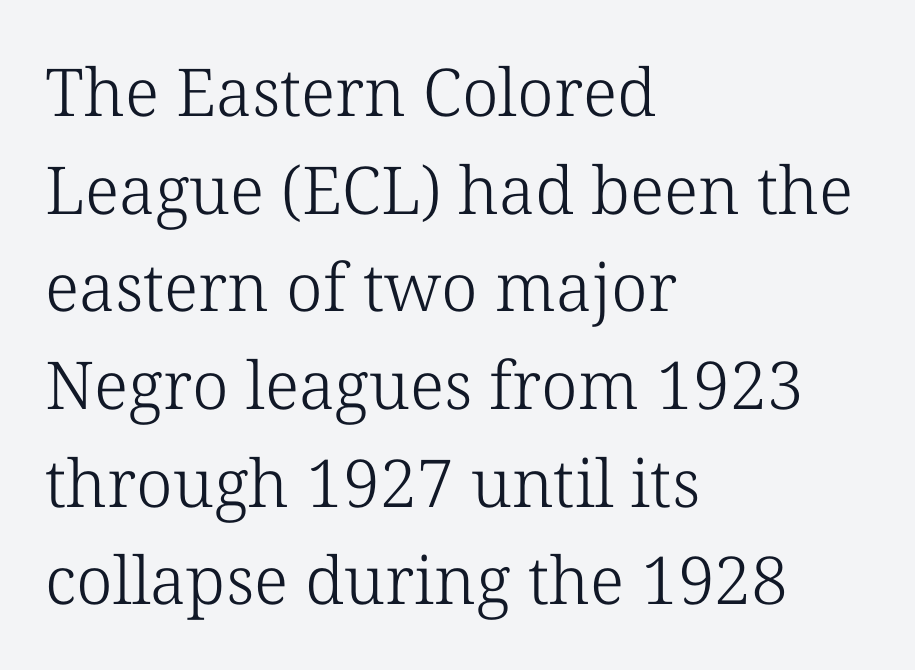
The image shows 66 px light serif type, upright; set left-aligned, normal line spacing (1.48x), normal letter spacing, not underlined; low stroke contrast and a medium x-height.
